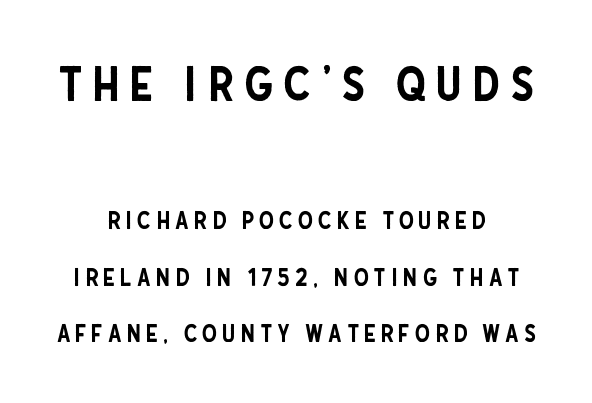
Someone cranked the tracking dial way up on this one. You could not count columns in this text — the font is proportionally spaced. Each row of text sits above clean, open space. If you folded the block vertically in half, each line would mirror itself in length. The face used here appears at its bigger size in the upper chunk. What kind of face is this? One without serifs — a sans.
